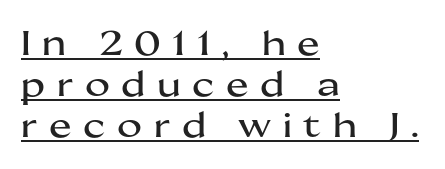
{"italic": "no", "width": "wide", "stroke_contrast": "medium", "x_height": "medium", "monospaced": "no", "underline": "yes", "align": "left", "line_spacing_ratio": 1.2, "letter_spacing": "wide", "letter_spacing_em": 0.34, "glyph_px": 34}
